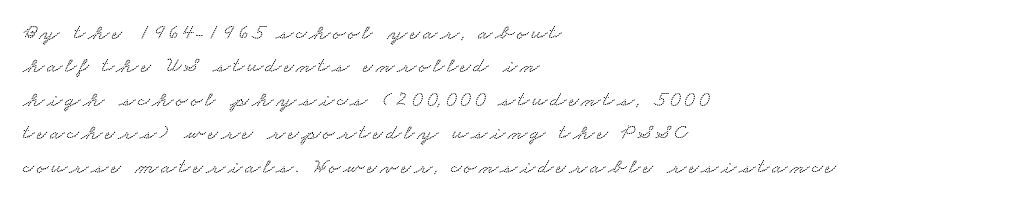
Q: Is the text underlined? A: No.
Q: How is the paragraph aligned? A: Left-aligned.
Q: Is the spacing between lines tight, normal or loose? A: Normal.
